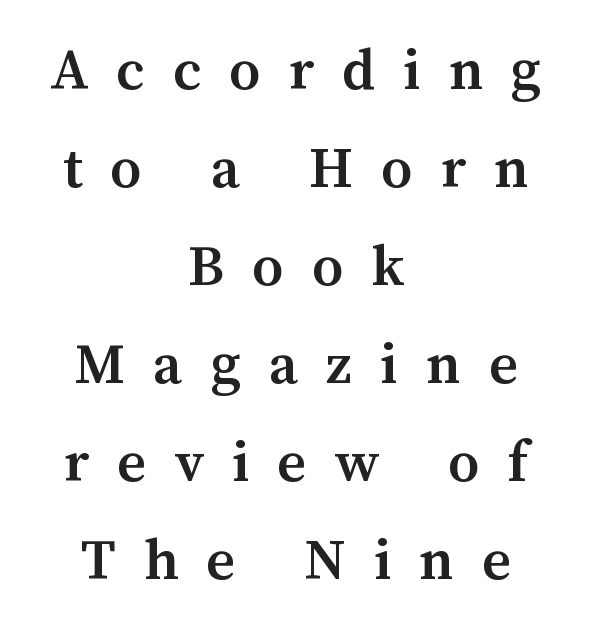
Q: Is the text bold? A: Semi-bold.
Q: Is the text italic (slanted)? A: No, it is upright.
Q: Is the typeface a serif or a sans-serif typeface? A: Serif.
Q: Is the text underlined? A: No.
Q: How is the paragraph aligned? A: Centered.
Q: Is the spacing between letters normal or unusually wide? A: Unusually wide.
Q: Width (condensed, normal, or wide)? A: Normal.
Q: Stroke contrast? A: Medium.
Q: x-height? A: Medium.
Q: Monospaced? A: No.
